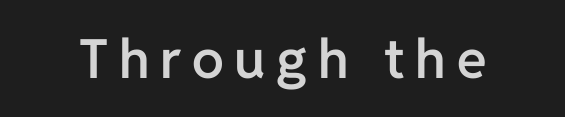
Nothing sits at the stroke ends, so this counts as sans-serif. Unlike italic type, these characters show no tilt at all. Notice the strokes are somewhat thickened but not fully heavy: this is a semibold. Descender tails drop into unmarked territory. These lines are rendered in a variable-pitch font.
